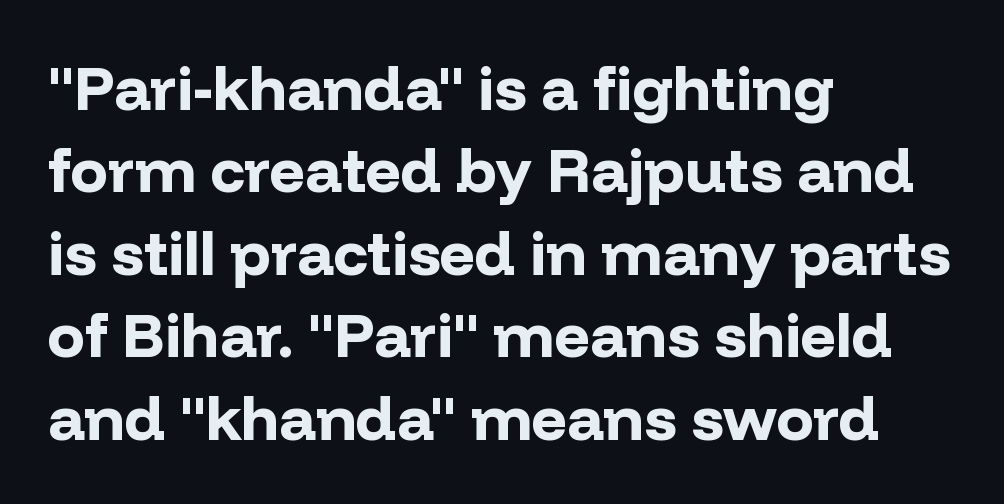
The typeface chosen for these lines omits serifs. The sample has been set heavy, in full bold. Spacing between characters is what you'd get straight out of the box. Upright lettering throughout. Descenders hang freely into open space.
